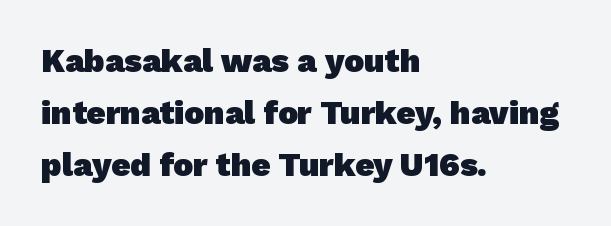
The image shows 33 px heavy sans-serif type; set left-aligned, normal line spacing (1.57x), normal letter spacing, not underlined; low stroke contrast and a medium x-height.
